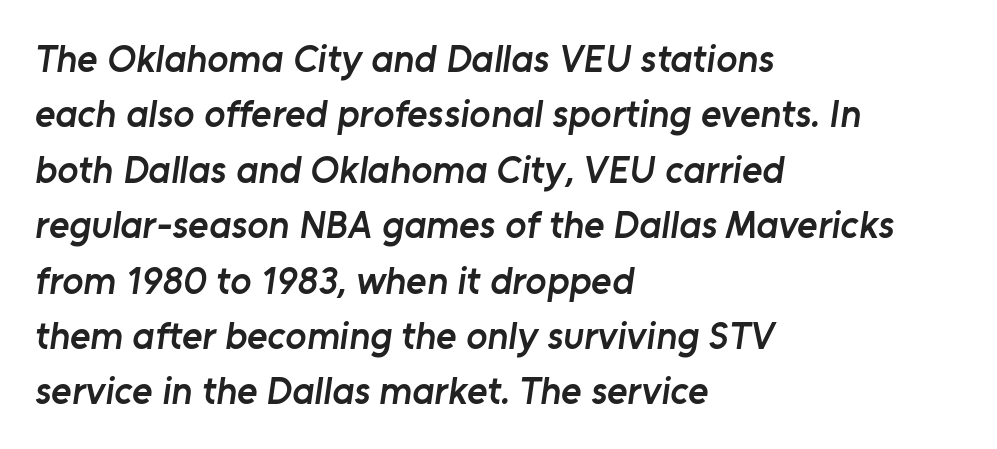
Between one letter and the next there's only the usual sliver of space. Every row of glyphs begins at an identical x-position on the left. Here the designer chose a conventional face with non-uniform glyph widths. Type without underlining. Set as a demibold, roughly 600 on the weight scale. Honestly, the row spacing looks completely unremarkable.
